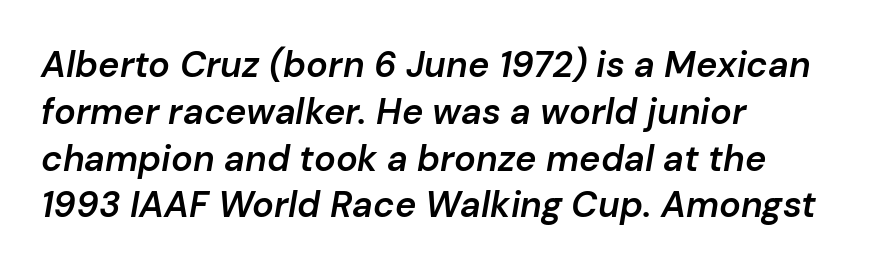
Q: Is the text bold? A: Semi-bold.
Q: Is the text italic (slanted)? A: Yes, it leans right by about 10 degrees.
Q: Is the text underlined? A: No.
Q: How is the paragraph aligned? A: Left-aligned.
Q: Is the spacing between letters normal or unusually wide? A: Normal.
Q: Is the spacing between lines tight, normal or loose? A: Normal.
Q: Width (condensed, normal, or wide)? A: Normal.
Q: Stroke contrast? A: Low.
Q: x-height? A: Medium.
Q: Monospaced? A: No.
